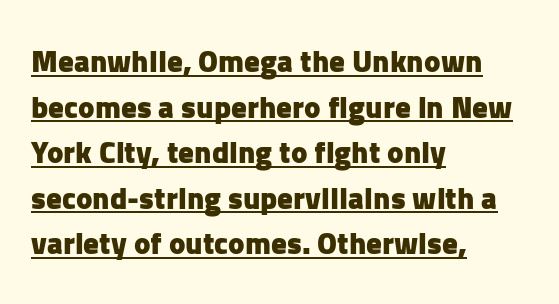
If you drew a ruler down the left edge, every line would touch it. Note the varied advance widths — an 'i' is clearly narrower than an 'm'. Compared with typical paragraphs, the rows here are spaced about the same. Typographically, this falls in the sans-serif category.
